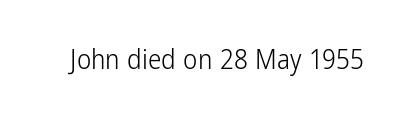
Has an underline been added? It has not. The type is set solid horizontally, with unmodified tracking. The characters are drawn with everyday or finer stroke widths. Every character sits straight up, as roman type does.
